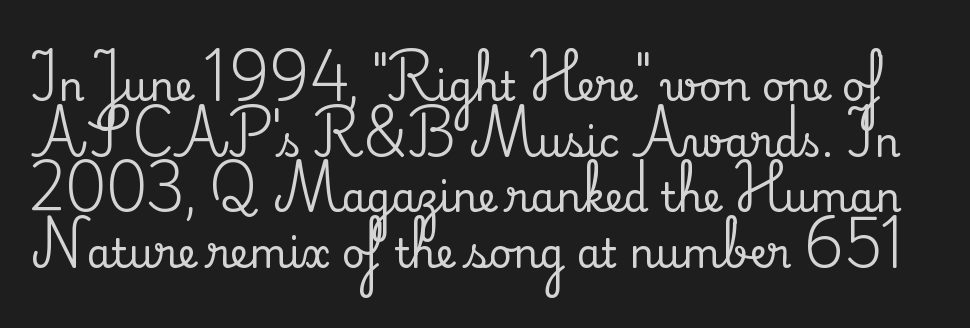
{"serif": "yes", "italic": "no", "width": "normal", "stroke_contrast": "medium", "x_height": "small", "monospaced": "no", "underline": "no", "line_spacing": "normal", "line_spacing_ratio": 1.39, "letter_spacing": "normal", "letter_spacing_em": 0.0, "glyph_px": 40}
